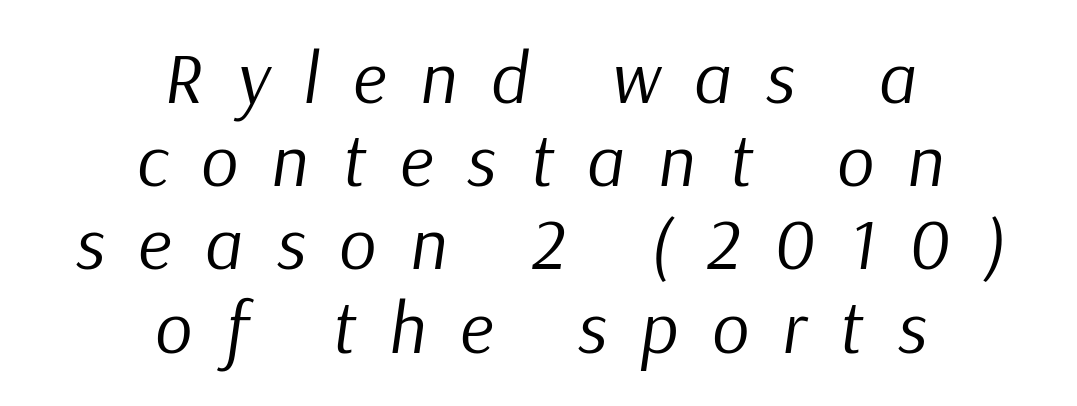
The image shows 73 px regular-weight type, italic (leaning right); set centered, tight line spacing (1.14x), unusually wide letter spacing (+0.46 em), not underlined; low stroke contrast and a medium x-height.
